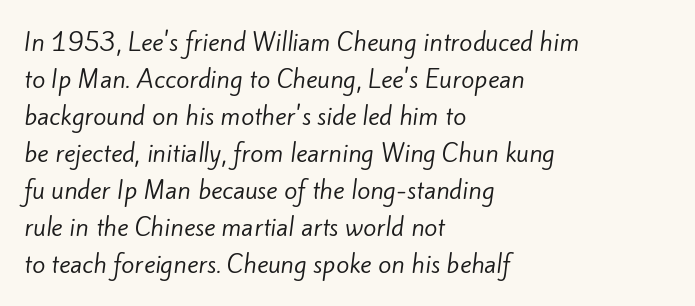
Glance below the letters and you will spot only blank space. The weight tops out at a normal text grade. Caption: standard tracking, unaltered. Short and long lines alike share a common starting point at left.
